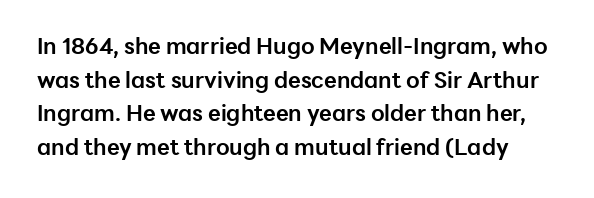
The image shows 22 px bold type, upright; set normal line spacing (1.53x), normal letter spacing, not underlined.
